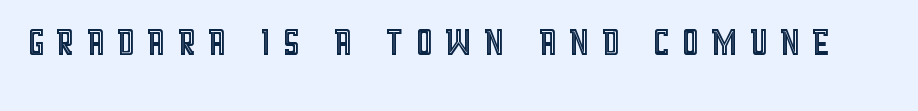
{"italic": "no", "width": "condensed", "x_height": "large", "monospaced": "no", "underline": "no", "letter_spacing": "wide", "letter_spacing_em": 0.21, "glyph_px": 47}
